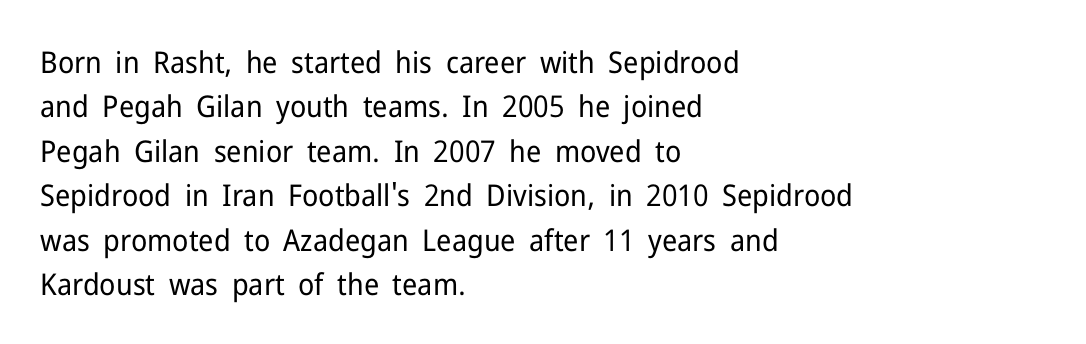
The image shows 30 px regular-weight sans-serif type, upright; set left-aligned, normal line spacing (1.48x), normal letter spacing, not underlined; low stroke contrast and a medium x-height.
